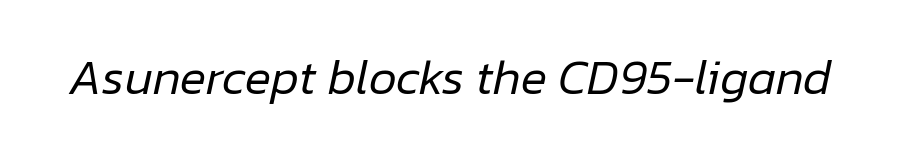
{"italic": "yes", "lean": "right", "slant_degrees": 12, "bold": "no", "weight": "regular", "width": "normal", "stroke_contrast": "low", "x_height": "medium", "monospaced": "no", "underline": "no", "letter_spacing": "normal", "letter_spacing_em": 0.0, "glyph_px": 49}
